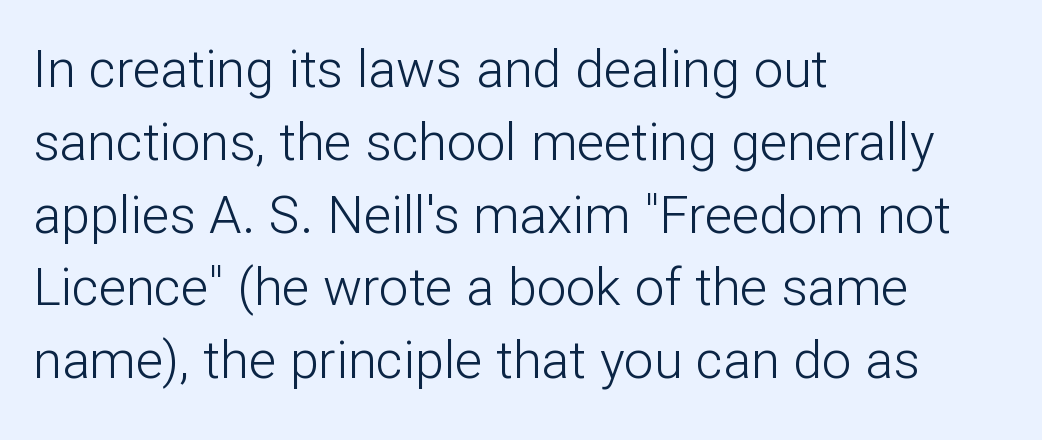
Q: Is the text bold? A: No.
Q: Is the text italic (slanted)? A: No, it is upright.
Q: Is the typeface a serif or a sans-serif typeface? A: Sans-serif.
Q: Is the text underlined? A: No.
Q: How is the paragraph aligned? A: Left-aligned.
Q: Is the spacing between letters normal or unusually wide? A: Normal.
Q: Is the spacing between lines tight, normal or loose? A: Normal.
Q: Width (condensed, normal, or wide)? A: Normal.
Q: Stroke contrast? A: Low.
Q: x-height? A: Medium.
Q: Monospaced? A: No.
